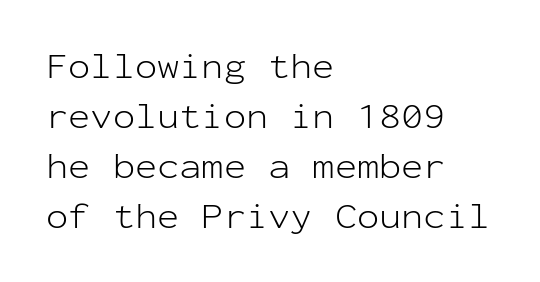
The glyphs are unaccompanied by any horizontal stroke below them. This is not heavy type; no bold has been used. Compared with typical paragraphs, the rows here are spaced about the same. Is the letter spacing exaggerated? No — it looks like the ordinary default.
